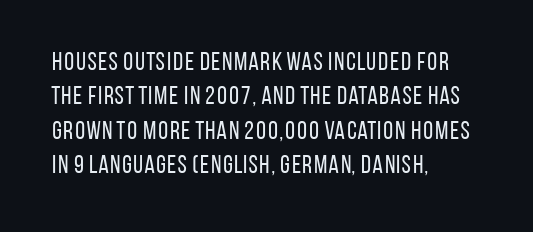
The image shows 25 px text type, upright; set left-aligned, normal line spacing (1.38x), normal letter spacing, not underlined.
